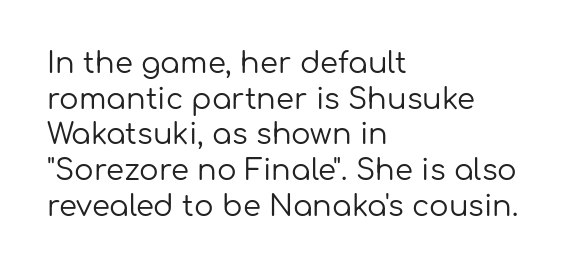
{"serif": "no", "italic": "no", "bold": "no", "weight": "regular", "width": "normal", "stroke_contrast": "low", "x_height": "medium", "monospaced": "no", "underline": "no", "align": "left", "line_spacing_ratio": 1.23, "letter_spacing": "normal", "letter_spacing_em": 0.0, "glyph_px": 29}
